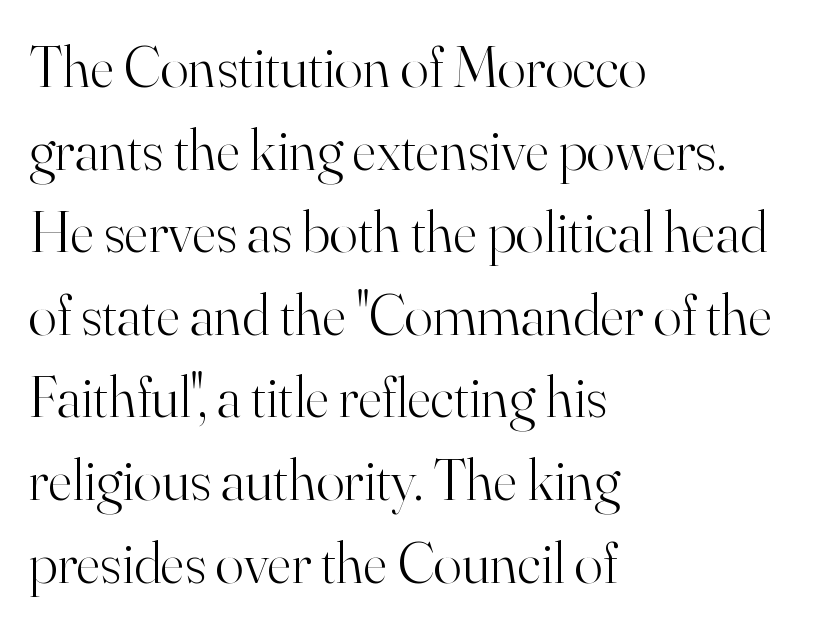
Heft: none added — not bold. Tracking here is standard; glyphs follow each other at the usual distance. Observe the serifs anchoring each vertical stroke in this sample. The glyphs are unaccompanied by any horizontal stroke below them. Italic? Not at all — the glyphs are vertical. Character widths vary here, with narrow letters taking less room than wide ones.
